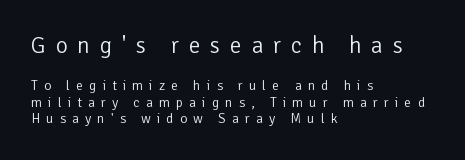
The specimen reads as upright at a glance. Check the space under the baseline: it is left empty. How are the letters spaced? Widely, with obvious added tracking. Vertical stems look standard width or narrower in stroke. Notice how the passage keeps a crisp vertical edge on the left only. These two chunks differ in scale, with the top chunk taking the larger measure.
